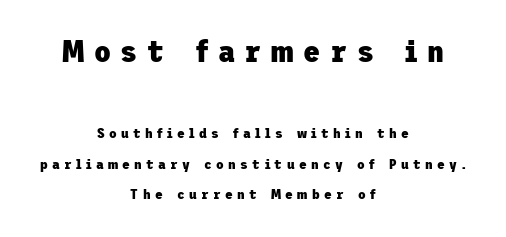
Baseline-to-baseline distance is far greater than the letter height. Notice how the stems are strictly vertical — no italics here. The foot of each line stays bare and open. The font family rendered here belongs to the sans-serif group. The letterforms stand isolated, each surrounded by extra space.
